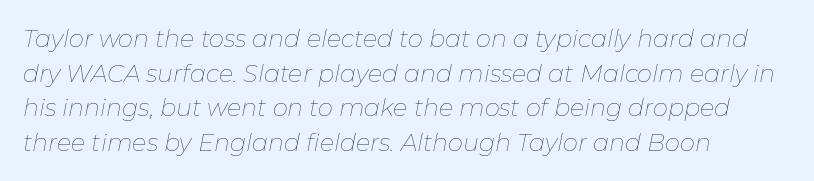
{"italic": "yes", "lean": "right", "slant_degrees": 11, "bold": "no", "underline": "no", "align": "left", "line_spacing": "normal", "line_spacing_ratio": 1.44, "letter_spacing": "normal", "letter_spacing_em": 0.0, "glyph_px": 24}
